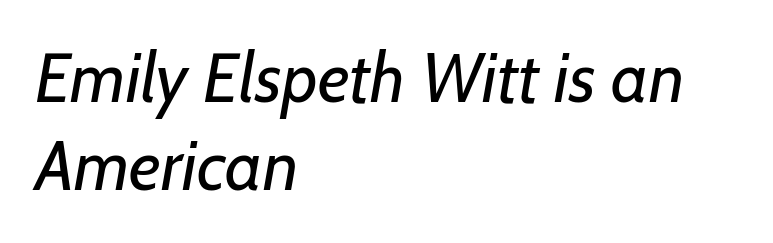
Q: Is the text bold? A: No.
Q: Is the typeface a serif or a sans-serif typeface? A: Sans-serif.
Q: Is the text underlined? A: No.
Q: How is the paragraph aligned? A: Left-aligned.
Q: Is the spacing between letters normal or unusually wide? A: Normal.
Q: Is the spacing between lines tight, normal or loose? A: Normal.
Q: Width (condensed, normal, or wide)? A: Normal.
Q: Stroke contrast? A: Low.
Q: x-height? A: Medium.
Q: Monospaced? A: No.
